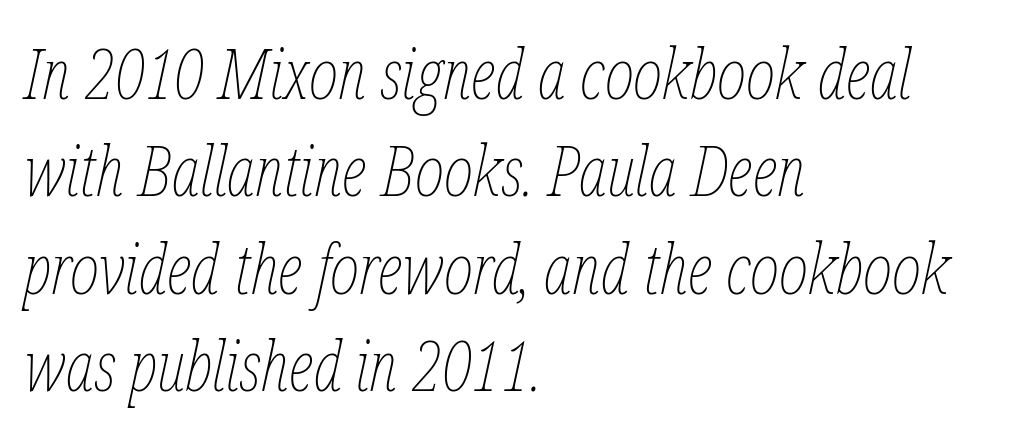
Q: Is the text bold? A: No.
Q: Is the text italic (slanted)? A: Yes, it leans right by about 12 degrees.
Q: Is the text underlined? A: No.
Q: How is the paragraph aligned? A: Left-aligned.
Q: Is the spacing between letters normal or unusually wide? A: Normal.
Q: Is the spacing between lines tight, normal or loose? A: Normal.
Q: Width (condensed, normal, or wide)? A: Condensed.
Q: Stroke contrast? A: Low.
Q: x-height? A: Medium.
Q: Monospaced? A: No.
